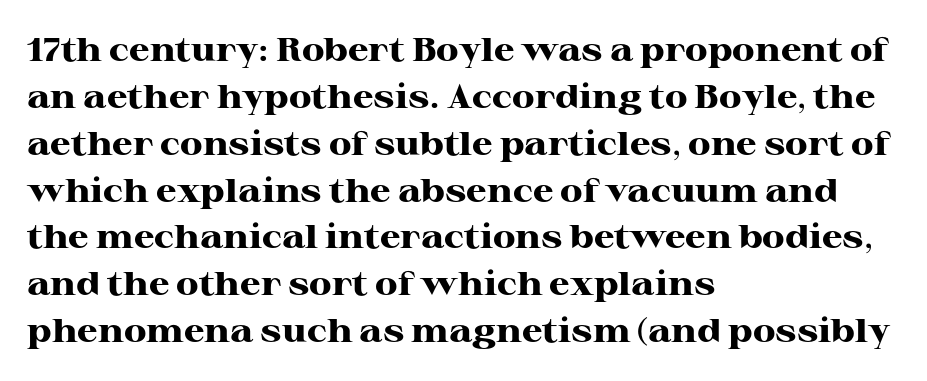
The image shows 33 px heavy, wide serif type, upright; set left-aligned, normal line spacing (1.42x), normal letter spacing, not underlined; high stroke contrast and a medium x-height.
